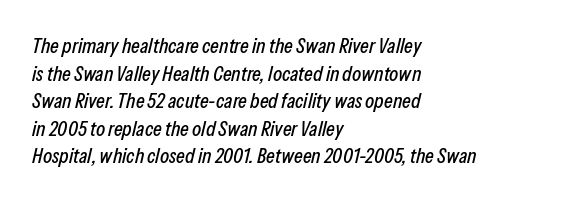
Q: Is the text italic (slanted)? A: Yes, it leans right by about 13 degrees.
Q: Is the text underlined? A: No.
Q: How is the paragraph aligned? A: Left-aligned.
Q: Is the spacing between letters normal or unusually wide? A: Normal.
Q: Is the spacing between lines tight, normal or loose? A: Normal.
